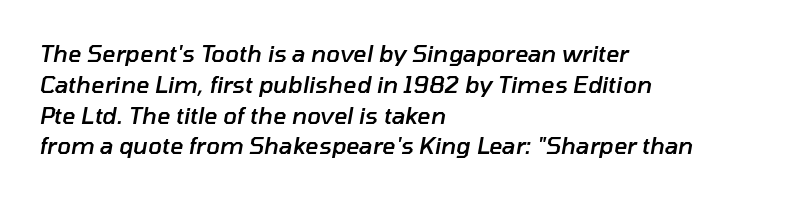
The image shows 23 px text type, italic (leaning right); set left-aligned, normal line spacing (1.34x), normal letter spacing, not underlined.
